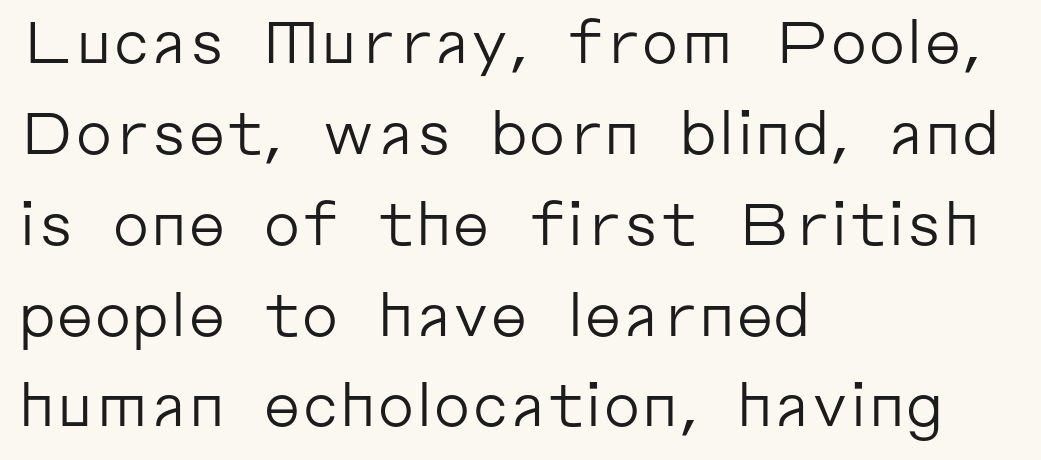
The image shows 59 px regular-weight sans-serif type, upright; set left-aligned, normal line spacing (1.54x), normal letter spacing, not underlined; low stroke contrast and a medium x-height.
